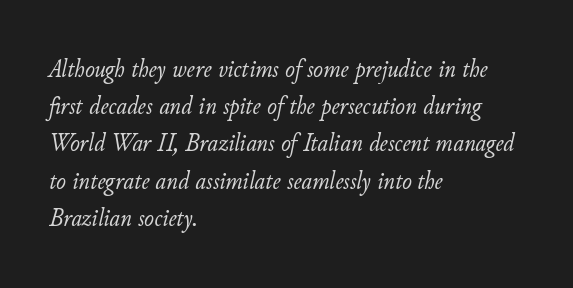
Q: Is the text bold? A: No.
Q: Is the text italic (slanted)? A: Yes, it leans right by about 11 degrees.
Q: Is the text underlined? A: No.
Q: How is the paragraph aligned? A: Left-aligned.
Q: Is the spacing between letters normal or unusually wide? A: Normal.
Q: Is the spacing between lines tight, normal or loose? A: Normal.
